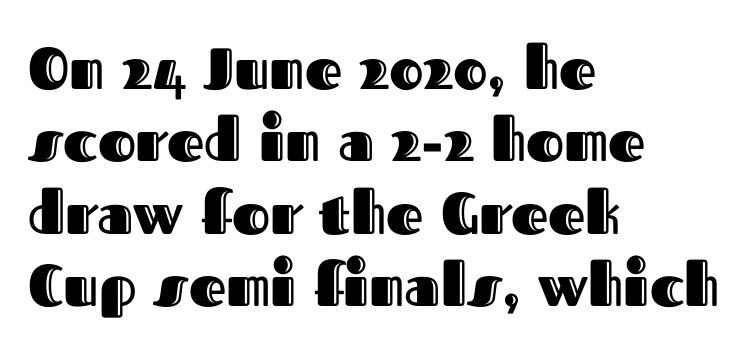
Q: Is the text italic (slanted)? A: No, it is upright.
Q: Is the text underlined? A: No.
Q: How is the paragraph aligned? A: Left-aligned.
Q: Is the spacing between letters normal or unusually wide? A: Normal.
Q: Is the spacing between lines tight, normal or loose? A: Normal.
Q: Width (condensed, normal, or wide)? A: Normal.
Q: x-height? A: Medium.
Q: Monospaced? A: No.
